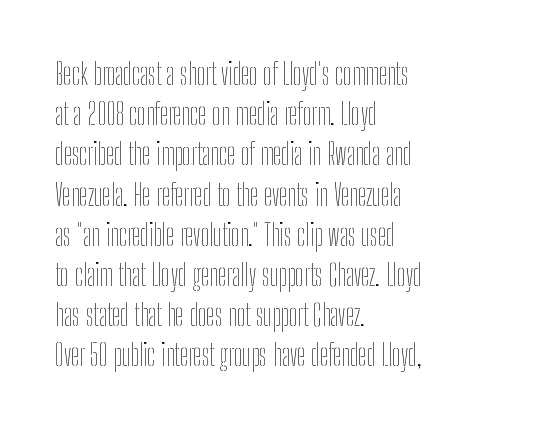
{"italic": "no", "bold": "no", "weight": "thin", "width": "condensed", "stroke_contrast": "low", "x_height": "medium", "monospaced": "no", "underline": "no", "align": "left", "line_spacing": "normal", "line_spacing_ratio": 1.34, "letter_spacing": "normal", "letter_spacing_em": 0.0, "glyph_px": 30}
